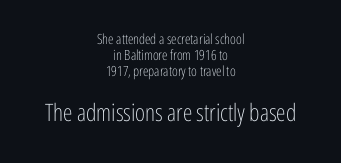
Q: Is the text bold? A: No.
Q: Is the text italic (slanted)? A: No, it is upright.
Q: Is the text underlined? A: No.
Q: How is the paragraph aligned? A: Centered.
Q: Is the spacing between letters normal or unusually wide? A: Normal.
Q: Is the spacing between lines tight, normal or loose? A: Tight.
Q: Which block of text is set in a larger size, the first (top) or the second (bottom)? A: The second (bottom) one.
